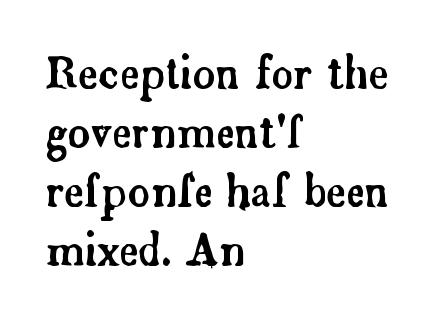
{"serif": "yes", "italic": "no", "width": "normal", "stroke_contrast": "low", "x_height": "small", "monospaced": "no", "underline": "no", "align": "left", "line_spacing": "normal", "line_spacing_ratio": 1.37, "letter_spacing": "normal", "letter_spacing_em": 0.0, "glyph_px": 43}
